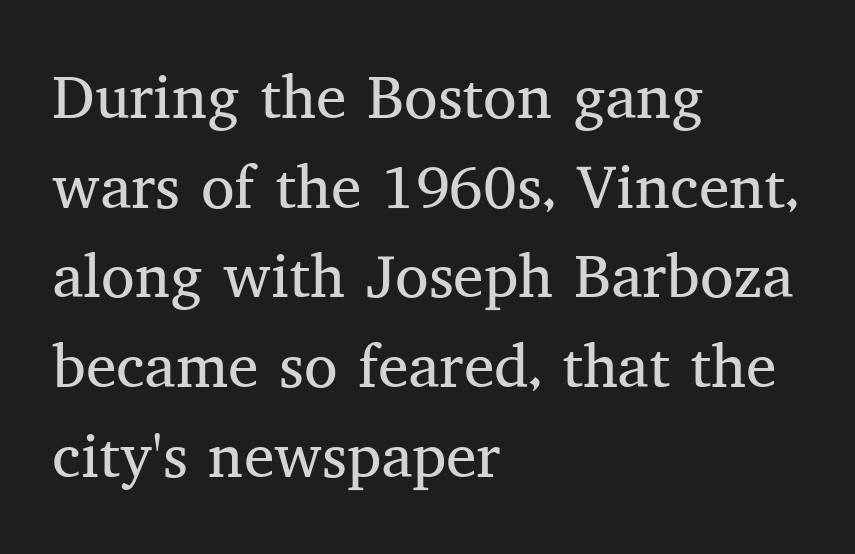
The vertical gap from one line to the next is medium. Check under the words: just untouched page. No heavy texture on the line: the type isn't bold. Which margin do the lines hug? The left one — the right edge is uneven.
